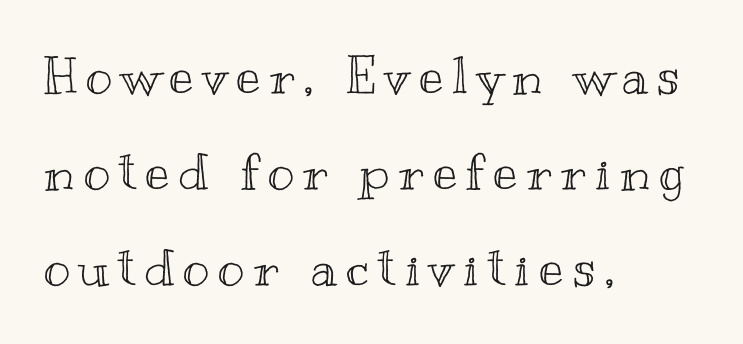
Varying glyph widths throughout — classic text-font behaviour. The text block is weighted toward the left margin, trailing off unevenly rightward. Plain, unruled lines of type. In terms of posture, this sample is upright.
